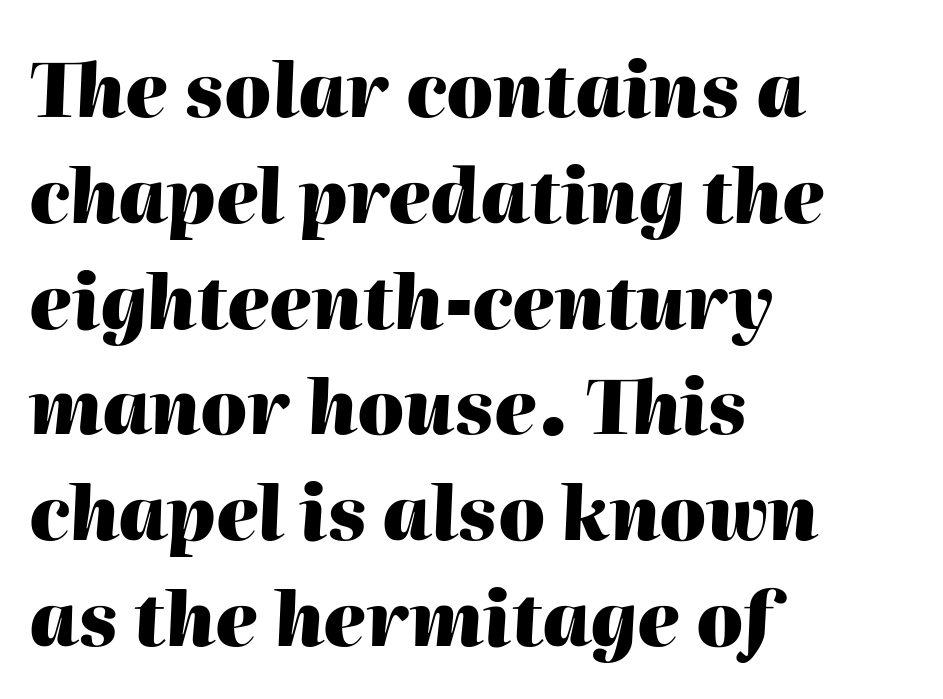
{"italic": "yes", "lean": "right", "slant_degrees": 2, "bold": "yes", "weight": "heavy", "width": "normal", "stroke_contrast": "high", "x_height": "medium", "monospaced": "no", "underline": "no", "align": "left", "line_spacing": "normal", "line_spacing_ratio": 1.43, "letter_spacing": "normal", "letter_spacing_em": 0.0, "glyph_px": 74}
